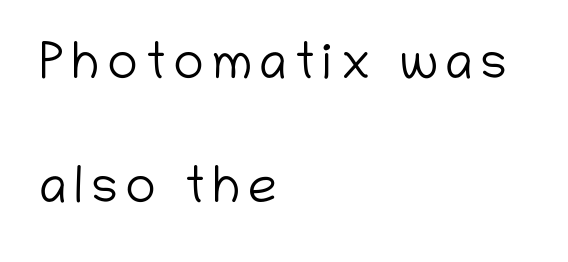
The image shows 52 px light sans-serif type, upright; set left-aligned, loose line spacing (2.39x), not underlined; low stroke contrast and a medium x-height.
